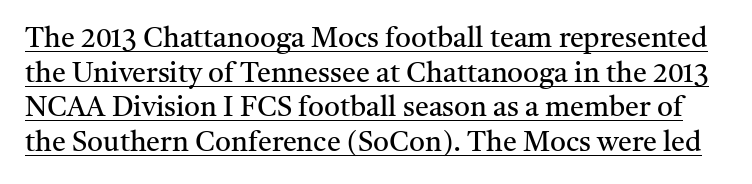
The image shows 28 px regular-weight serif type, upright; set line spacing 1.24x, normal letter spacing, underlined; medium stroke contrast and a medium x-height.
